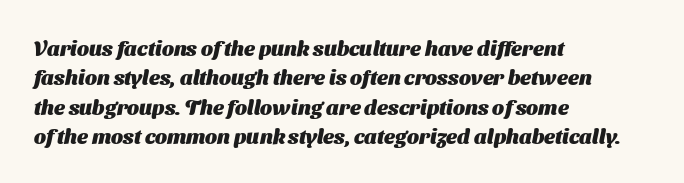
{"bold": "yes", "underline": "no", "align": "left", "line_spacing": "normal", "line_spacing_ratio": 1.4, "letter_spacing": "normal", "letter_spacing_em": 0.0, "glyph_px": 21}
